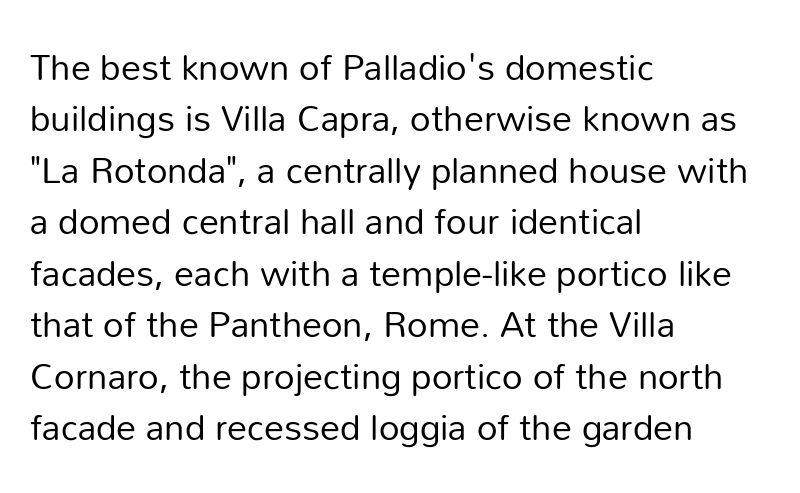
Q: Is the text bold? A: No.
Q: Is the text italic (slanted)? A: No, it is upright.
Q: Is the typeface a serif or a sans-serif typeface? A: Sans-serif.
Q: Is the text underlined? A: No.
Q: How is the paragraph aligned? A: Left-aligned.
Q: Is the spacing between letters normal or unusually wide? A: Normal.
Q: Is the spacing between lines tight, normal or loose? A: Normal.
Q: Width (condensed, normal, or wide)? A: Normal.
Q: Stroke contrast? A: Low.
Q: x-height? A: Medium.
Q: Monospaced? A: No.
